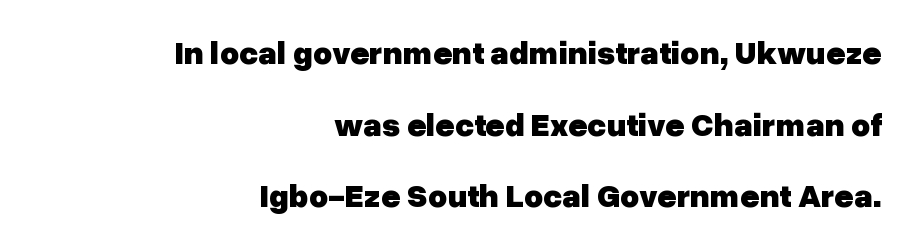
Glyph-to-glyph distance matches everyday printed text. Bare-footed words on every line. Line ends are locked; line starts wander. Honestly, the rows look like they've been pulled way apart.
